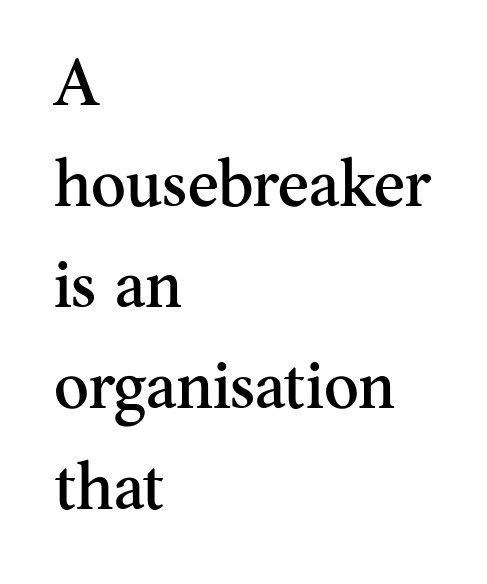
Check under the words: just untouched page. These lines are rendered in a variable-pitch font. Students, observe: this is what conventionally led text looks like. The designer went with a serif here, giving each stem small feet. Notice how the stems are strictly vertical — no italics here. The letters sit at their default tracking, neither squeezed nor spread.
